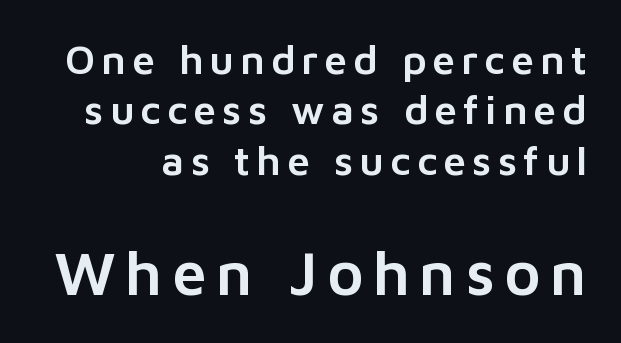
The image shows 62 px sans-serif type, upright; set line spacing 1.23x, not underlined; the second (bottom) block is 1.51x larger; low stroke contrast and a medium x-height.
